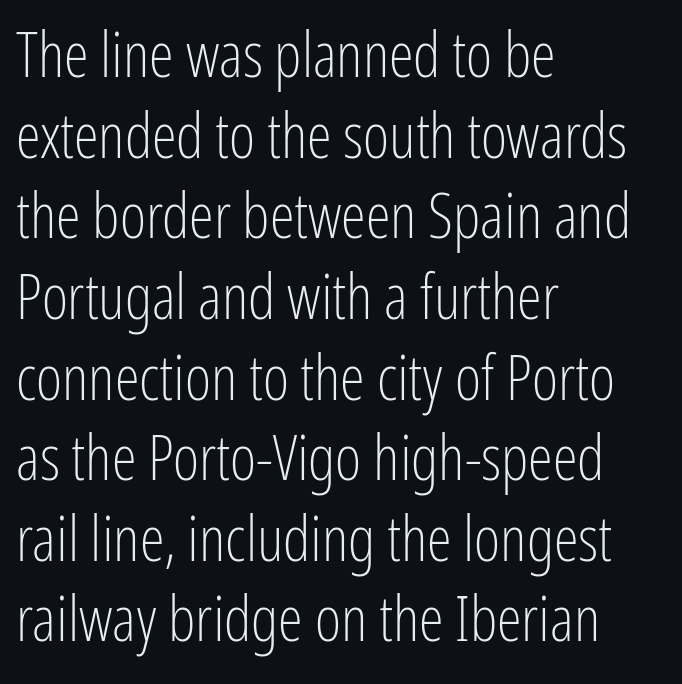
The image shows 63 px light, condensed sans-serif type, upright; set left-aligned, normal line spacing (1.28x), normal letter spacing, not underlined; low stroke contrast and a medium x-height.
